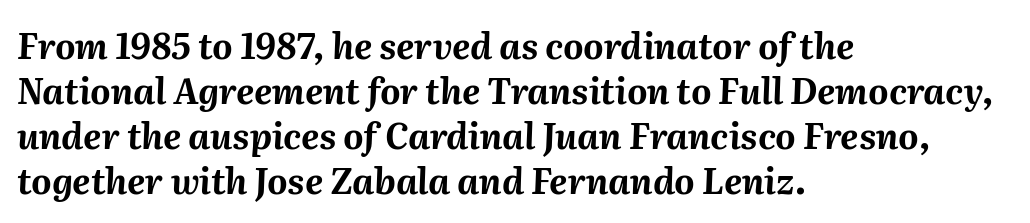
{"italic": "yes", "lean": "right", "slant_degrees": 2, "bold": "yes", "weight": "bold", "width": "normal", "stroke_contrast": "medium", "x_height": "medium", "monospaced": "no", "underline": "no", "align": "left", "line_spacing": "normal", "line_spacing_ratio": 1.29, "letter_spacing": "normal", "letter_spacing_em": 0.0, "glyph_px": 35}
